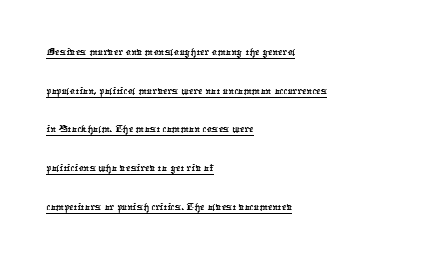
Q: Is the text underlined? A: Yes.
Q: How is the paragraph aligned? A: Left-aligned.
Q: Is the spacing between letters normal or unusually wide? A: Normal.
Q: Is the spacing between lines tight, normal or loose? A: Normal.
